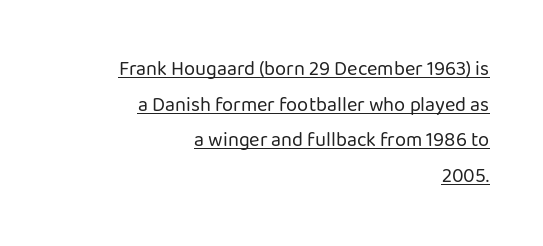
{"italic": "no", "bold": "no", "underline": "yes", "align": "right", "line_spacing_ratio": 1.78, "letter_spacing": "normal", "letter_spacing_em": 0.0, "glyph_px": 20}
